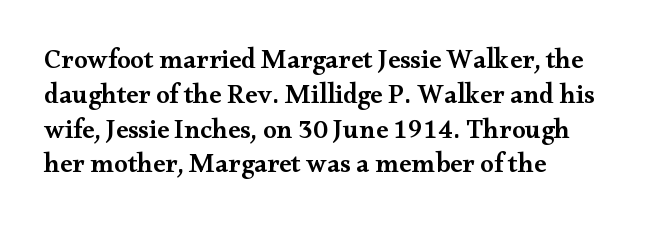
Q: Is the text bold? A: Semi-bold.
Q: Is the text italic (slanted)? A: No, it is upright.
Q: Is the text underlined? A: No.
Q: How is the paragraph aligned? A: Left-aligned.
Q: Is the spacing between letters normal or unusually wide? A: Normal.
Q: Is the spacing between lines tight, normal or loose? A: Normal.
